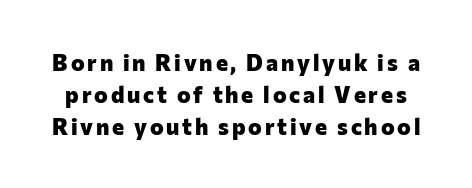
Q: Is the text bold? A: Yes.
Q: Is the text italic (slanted)? A: No, it is upright.
Q: Is the text underlined? A: No.
Q: Is the spacing between lines tight, normal or loose? A: Normal.
